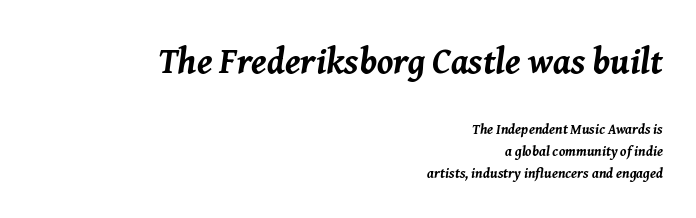
Q: Is the text bold? A: Yes.
Q: Is the text italic (slanted)? A: Yes, it leans right by about 8 degrees.
Q: Is the text underlined? A: No.
Q: How is the paragraph aligned? A: Right-aligned.
Q: Is the spacing between letters normal or unusually wide? A: Normal.
Q: Is the spacing between lines tight, normal or loose? A: Normal.
Q: Which block of text is set in a larger size, the first (top) or the second (bottom)? A: The first (top) one.
Q: Width (condensed, normal, or wide)? A: Normal.
Q: Stroke contrast? A: Medium.
Q: x-height? A: Medium.
Q: Monospaced? A: No.
